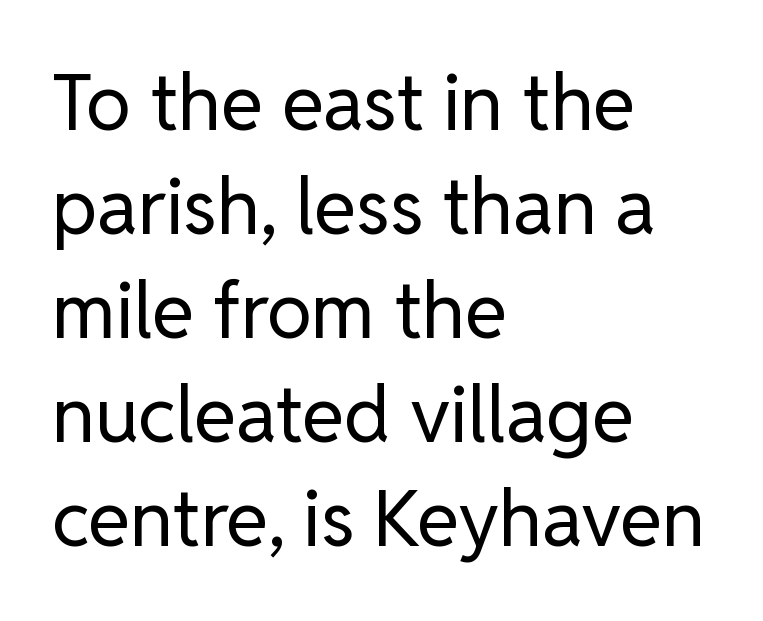
Looks like regular typesetting: each glyph gets only the width it needs. Stroke thickness stays within the range of a standard reading face or lighter. The face used here is a sans, in the tradition of grotesques and geometrics. Layout note: lines flush left. Letter spacing: default.
